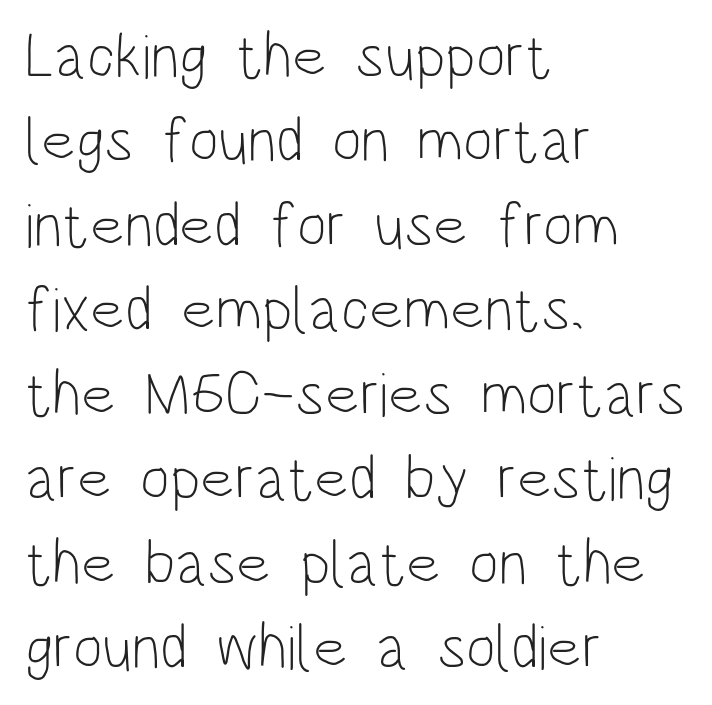
{"serif": "no", "italic": "no", "bold": "no", "weight": "light", "width": "condensed", "stroke_contrast": "low", "x_height": "large", "monospaced": "no", "underline": "no", "align": "left", "line_spacing": "normal", "line_spacing_ratio": 1.34, "letter_spacing": "normal", "letter_spacing_em": 0.0, "glyph_px": 63}
